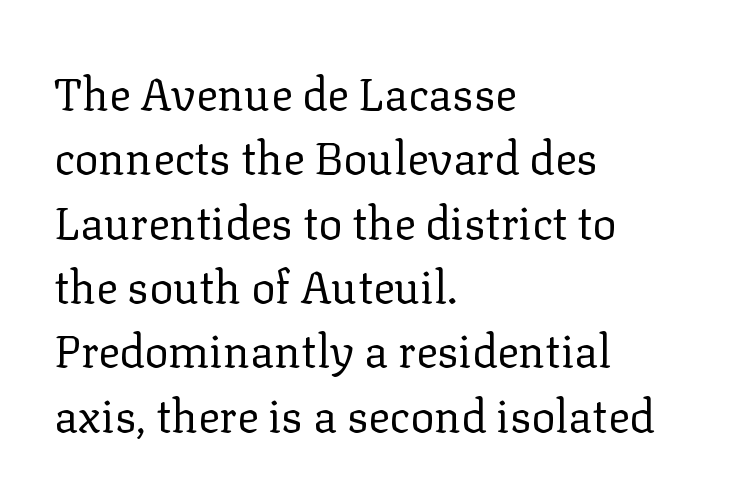
The image shows 45 px regular-weight serif type, upright; set left-aligned, normal line spacing (1.43x), normal letter spacing, not underlined; low stroke contrast and a medium x-height.
